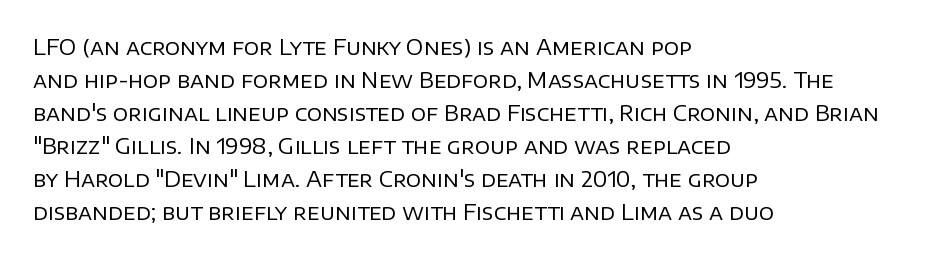
The image shows 21 px text type, upright; set left-aligned, normal line spacing (1.57x), normal letter spacing, not underlined.
